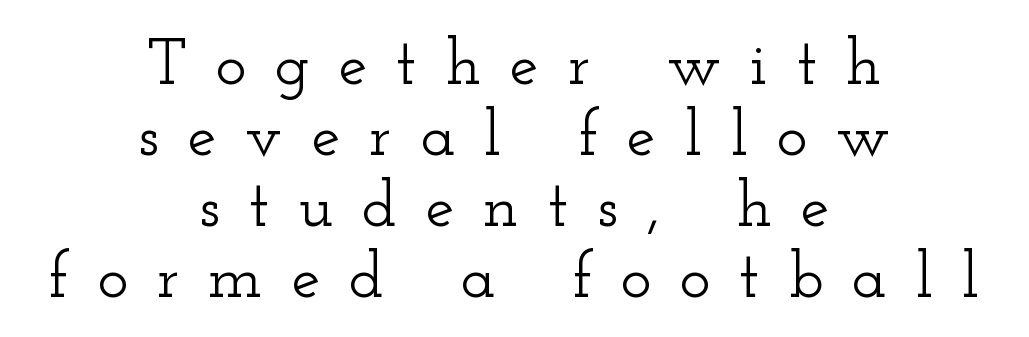
{"serif": "yes", "italic": "no", "width": "wide", "stroke_contrast": "low", "x_height": "small", "monospaced": "no", "underline": "no", "align": "center", "line_spacing": "tight", "line_spacing_ratio": 1.09, "letter_spacing": "wide", "letter_spacing_em": 0.44, "glyph_px": 65}
